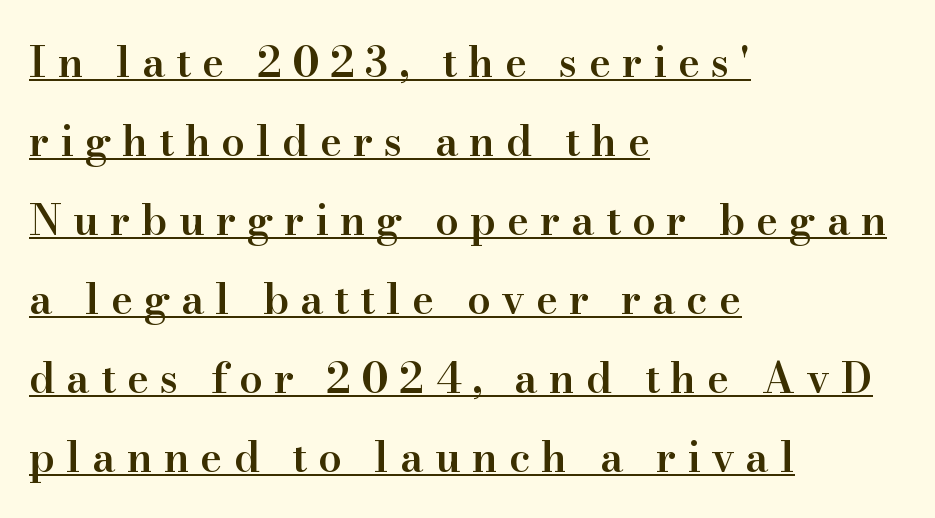
Q: Is the text bold? A: Semi-bold.
Q: Is the text italic (slanted)? A: No, it is upright.
Q: Is the typeface a serif or a sans-serif typeface? A: Serif.
Q: Is the text underlined? A: Yes.
Q: How is the paragraph aligned? A: Left-aligned.
Q: Is the spacing between letters normal or unusually wide? A: Unusually wide.
Q: Width (condensed, normal, or wide)? A: Normal.
Q: Stroke contrast? A: High.
Q: x-height? A: Small.
Q: Monospaced? A: No.
